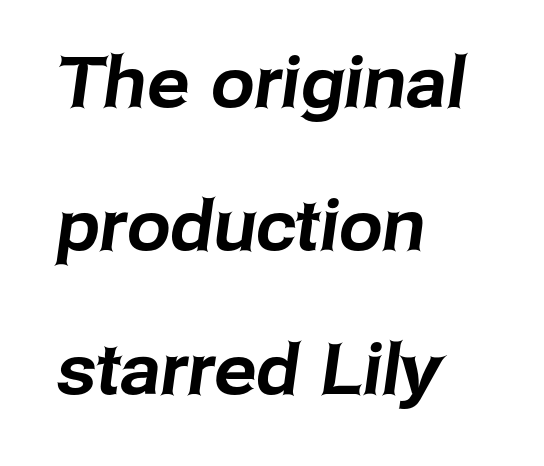
The baseline area is clear. This block would shrink considerably if given ordinary leading; it's expanded now. A typesetter would call this proportional, since set widths differ per character. Look at the tracking — it's just the regular setting, nothing added. Check where the strokes stop: nothing finishes them off — pure sans.
